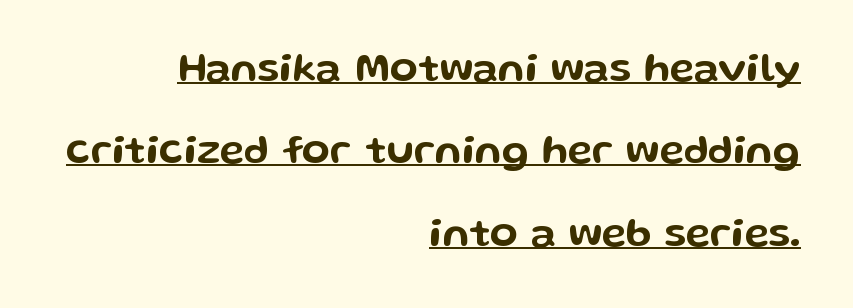
Has an underline been added? It has. Each line ends at the same right margin while the left side varies. How would I describe the line gaps? Wide and relaxed. Posture: straight, roman, zero tilt. Think of a printed novel: that variable character pitch is what you see here. Stroke terminals: plain, sans-serif.
